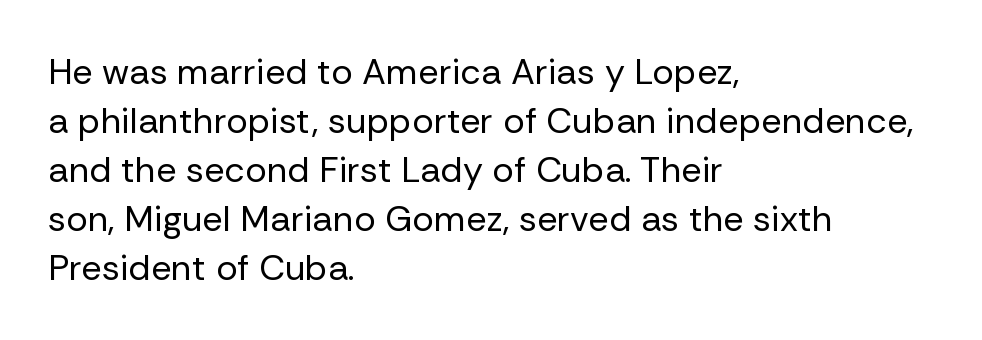
Q: Is the text bold? A: No.
Q: Is the text italic (slanted)? A: No, it is upright.
Q: Is the typeface a serif or a sans-serif typeface? A: Sans-serif.
Q: Is the text underlined? A: No.
Q: How is the paragraph aligned? A: Left-aligned.
Q: Is the spacing between letters normal or unusually wide? A: Normal.
Q: Is the spacing between lines tight, normal or loose? A: Normal.
Q: Width (condensed, normal, or wide)? A: Normal.
Q: Stroke contrast? A: Low.
Q: x-height? A: Medium.
Q: Monospaced? A: No.
